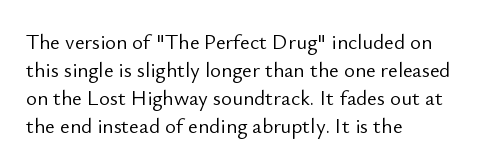
Q: Is the text bold? A: No.
Q: Is the text italic (slanted)? A: No, it is upright.
Q: Is the text underlined? A: No.
Q: How is the paragraph aligned? A: Left-aligned.
Q: Is the spacing between letters normal or unusually wide? A: Normal.
Q: Is the spacing between lines tight, normal or loose? A: Normal.
